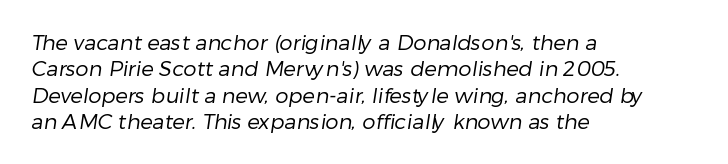
There is no visible air inserted between adjacent glyphs. A quiet, ordinary-to-light weight characterises the typeface. Bare-footed words on every line. The setting favours the left margin, as ordinary paragraphs usually do.
